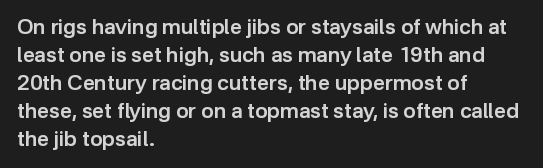
This is moderately heavy type, rendered in semibold. The baseline area is clear. The horizontal fit of the characters is conventional and even. Layout note: lines flush left.
